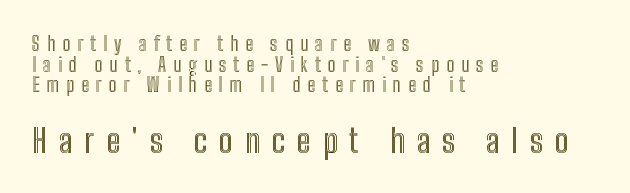
{"italic": "no", "width": "condensed", "x_height": "medium", "monospaced": "no", "underline": "no", "align": "left", "line_spacing": "tight", "line_spacing_ratio": 1.08, "letter_spacing": "wide", "letter_spacing_em": 0.36, "larger_block": "second", "size_ratio": 1.74, "glyph_px": 33}
